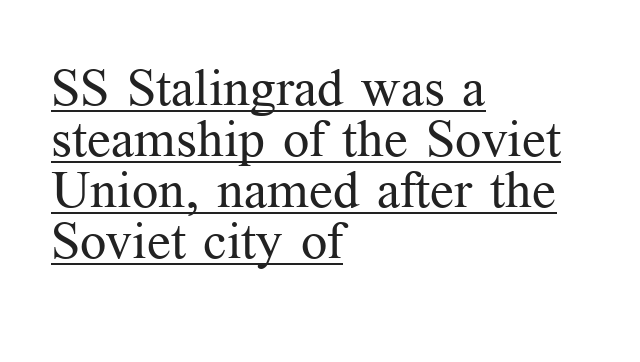
Q: Is the text bold? A: No.
Q: Is the text italic (slanted)? A: No, it is upright.
Q: Is the typeface a serif or a sans-serif typeface? A: Serif.
Q: Is the text underlined? A: Yes.
Q: How is the paragraph aligned? A: Left-aligned.
Q: Is the spacing between letters normal or unusually wide? A: Normal.
Q: Is the spacing between lines tight, normal or loose? A: Tight.
Q: Width (condensed, normal, or wide)? A: Normal.
Q: Stroke contrast? A: Medium.
Q: x-height? A: Medium.
Q: Monospaced? A: No.
